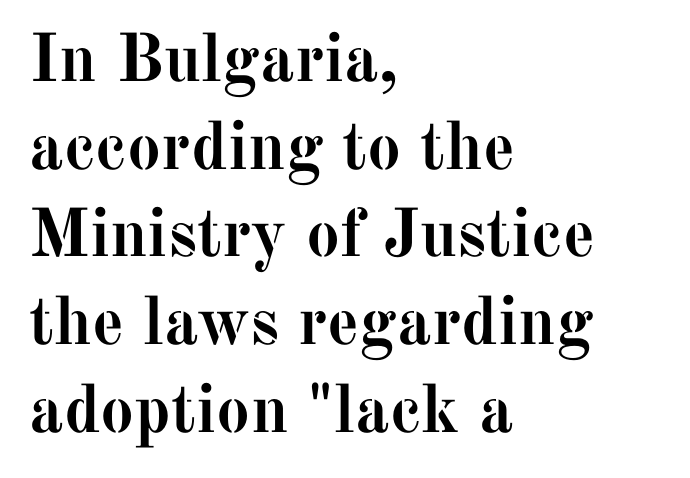
Compared with typical body copy, the letter spacing here is the same. As a designer I'd log this as weight 700, bold. The rendering uses natural spacing where letterforms have individual widths. Type style note: has serifs. This sample uses an upright cut, with every glyph sitting square on the baseline.
